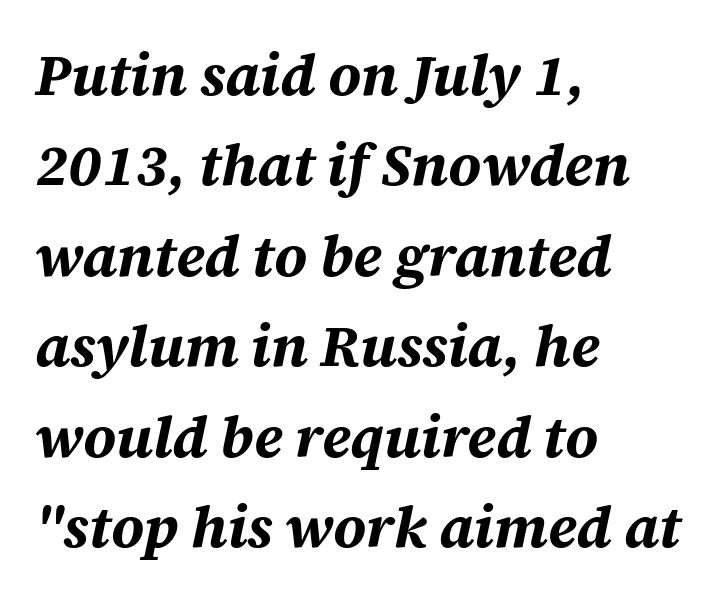
The image shows 58 px bold type, italic (leaning right); set left-aligned, normal line spacing (1.56x), normal letter spacing, not underlined; medium stroke contrast and a large x-height.
